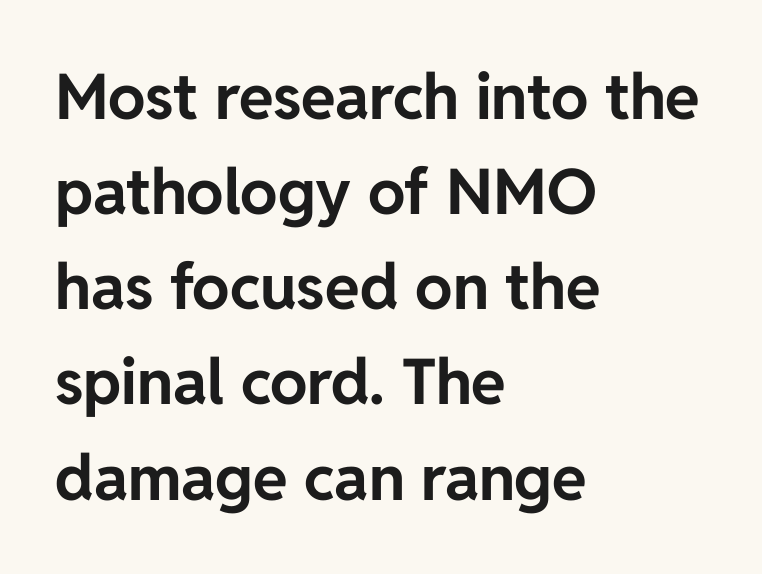
The letters stand upright; this is a roman face. Short and long lines alike share a common starting point at left. On the weight axis this lands at bold, roughly 700. Observe the ordinary spacing: letters are neighbours, not strangers. Observe the absence of serifs on each vertical stroke in this sample.
